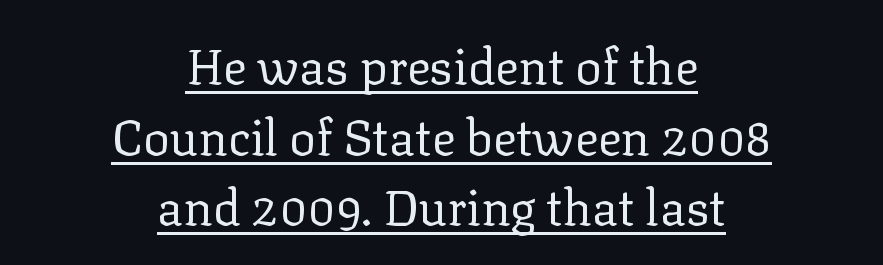
Q: Is the text bold? A: No.
Q: Is the text italic (slanted)? A: No, it is upright.
Q: Is the typeface a serif or a sans-serif typeface? A: Serif.
Q: Is the text underlined? A: Yes.
Q: How is the paragraph aligned? A: Centered.
Q: Is the spacing between letters normal or unusually wide? A: Normal.
Q: Is the spacing between lines tight, normal or loose? A: Normal.
Q: Width (condensed, normal, or wide)? A: Normal.
Q: Stroke contrast? A: Low.
Q: x-height? A: Medium.
Q: Monospaced? A: No.
